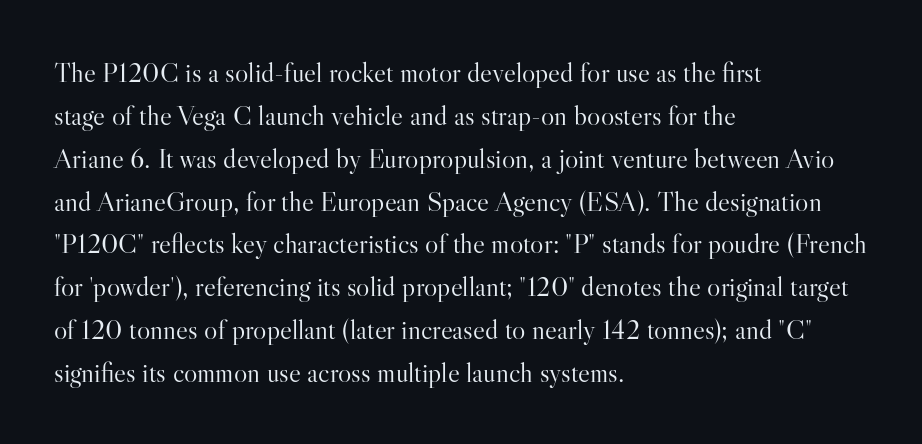
Q: Is the text bold? A: No.
Q: Is the text italic (slanted)? A: No, it is upright.
Q: Is the typeface a serif or a sans-serif typeface? A: Serif.
Q: Is the text underlined? A: No.
Q: How is the paragraph aligned? A: Left-aligned.
Q: Is the spacing between letters normal or unusually wide? A: Normal.
Q: Is the spacing between lines tight, normal or loose? A: Normal.
Q: Width (condensed, normal, or wide)? A: Normal.
Q: Stroke contrast? A: High.
Q: x-height? A: Small.
Q: Monospaced? A: No.
